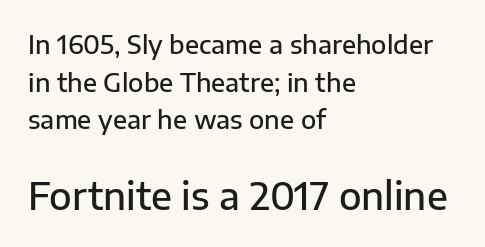
The image shows 37 px semibold sans-serif type, upright; set left-aligned, normal line spacing (1.51x), normal letter spacing, not underlined; the second (bottom) block is 1.48x larger; low stroke contrast and a medium x-height.
